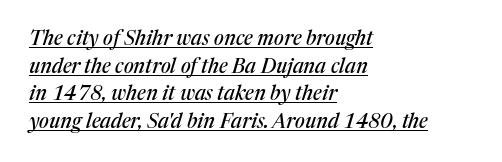
The image shows 20 px text type, italic (leaning right); set left-aligned, normal line spacing (1.38x), normal letter spacing, underlined.
